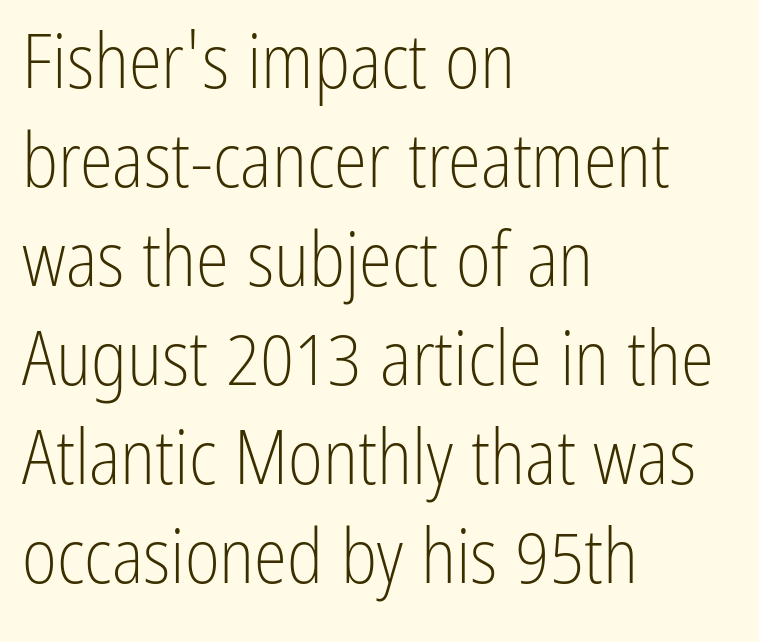
The image shows 75 px light, condensed sans-serif type, upright; set left-aligned, normal line spacing (1.32x), normal letter spacing, not underlined; low stroke contrast and a medium x-height.
